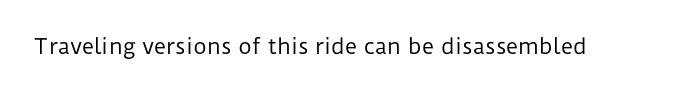
Q: Is the text bold? A: No.
Q: Is the text italic (slanted)? A: No, it is upright.
Q: Is the text underlined? A: No.
Q: Is the spacing between letters normal or unusually wide? A: Normal.
